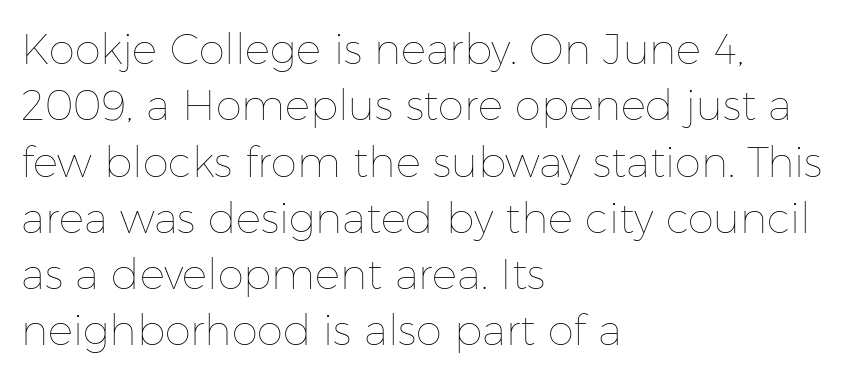
The image shows 42 px thin type, upright; set left-aligned, normal line spacing (1.34x), normal letter spacing, not underlined; low stroke contrast and a medium x-height.
